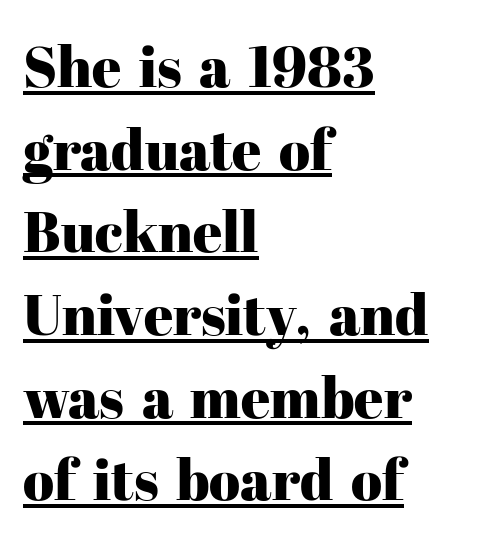
Notice how a bar underscores the lettering throughout. Glyph-to-glyph distance matches everyday printed text. All the whitespace from short lines collects on the right. Old-style or modern, the face here clearly has serifs. Varying glyph widths throughout — classic text-font behaviour. The vertical gap from one line to the next is medium.
